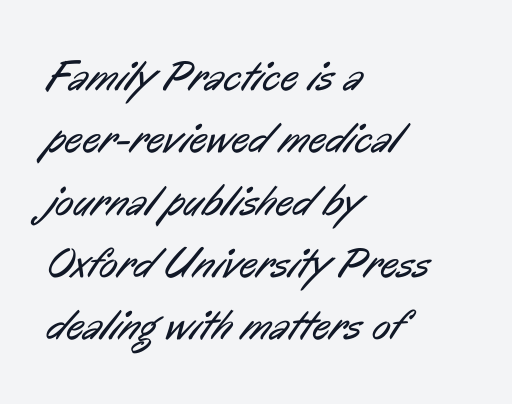
Is the block centered? No — it sits flush against the left margin. This rendering employs a face without finishing strokes, i.e., a sans-serif. Has an underline been added? It has not. Caption: face not bold, strokes unweighted.
